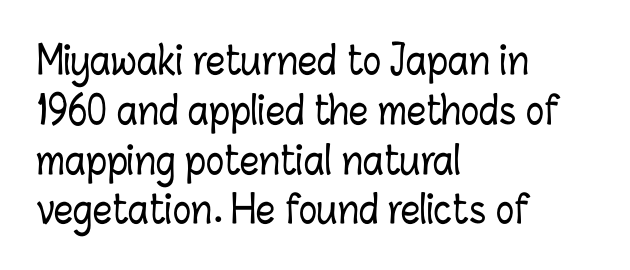
Q: Is the text italic (slanted)? A: No, it is upright.
Q: Is the text underlined? A: No.
Q: How is the paragraph aligned? A: Left-aligned.
Q: Is the spacing between letters normal or unusually wide? A: Normal.
Q: Is the spacing between lines tight, normal or loose? A: Normal.
Q: Width (condensed, normal, or wide)? A: Condensed.
Q: Stroke contrast? A: Low.
Q: x-height? A: Medium.
Q: Monospaced? A: No.
